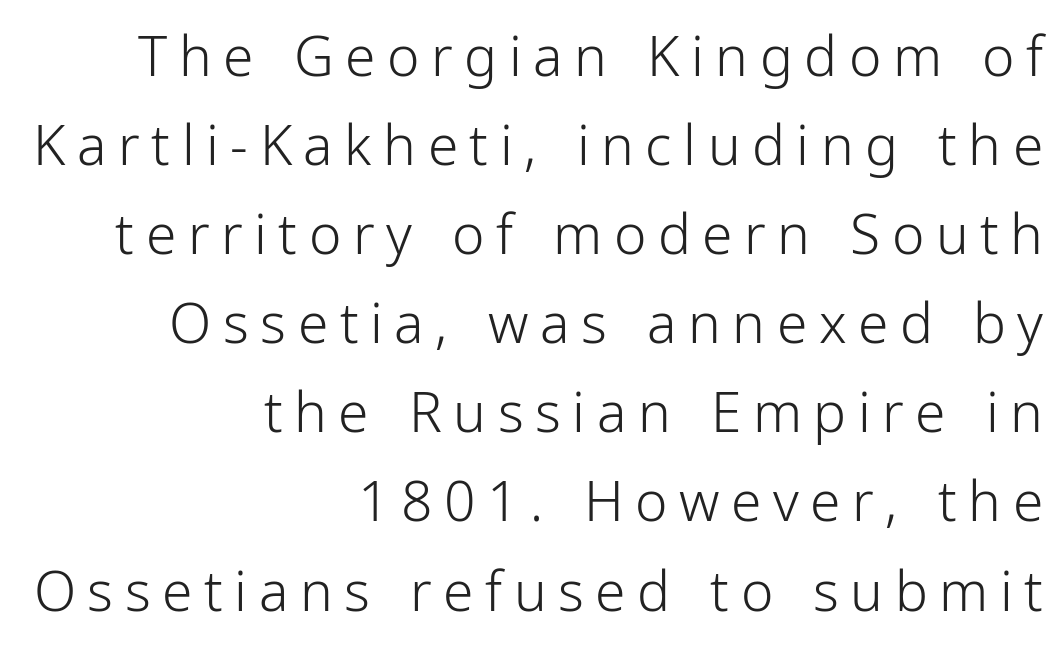
{"serif": "no", "italic": "no", "bold": "no", "weight": "light", "width": "condensed", "stroke_contrast": "low", "x_height": "medium", "monospaced": "no", "underline": "no", "align": "right", "line_spacing": "normal", "line_spacing_ratio": 1.62, "letter_spacing": "wide", "letter_spacing_em": 0.21, "glyph_px": 55}
